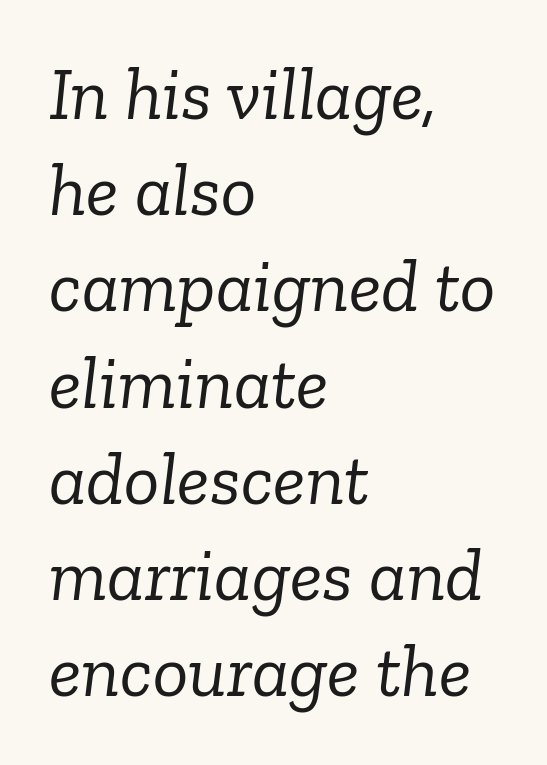
Q: Is the text bold? A: No.
Q: Is the text italic (slanted)? A: Yes, it leans right by about 6 degrees.
Q: Is the typeface a serif or a sans-serif typeface? A: Serif.
Q: Is the text underlined? A: No.
Q: How is the paragraph aligned? A: Left-aligned.
Q: Is the spacing between letters normal or unusually wide? A: Normal.
Q: Is the spacing between lines tight, normal or loose? A: Normal.
Q: Width (condensed, normal, or wide)? A: Normal.
Q: Stroke contrast? A: Low.
Q: x-height? A: Medium.
Q: Monospaced? A: No.
